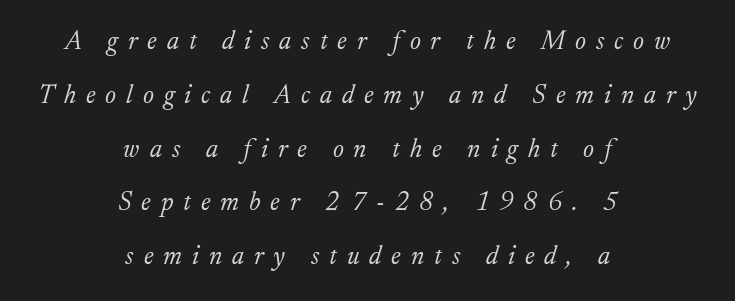
Letter spacing: wide. The font's italic variant was chosen for this text. If you folded the block vertically in half, each line would mirror itself in length. Lines of text with bare space underneath. A typesetter would call this leading open, well beyond the default. This is not heavy type; no bold has been used.
